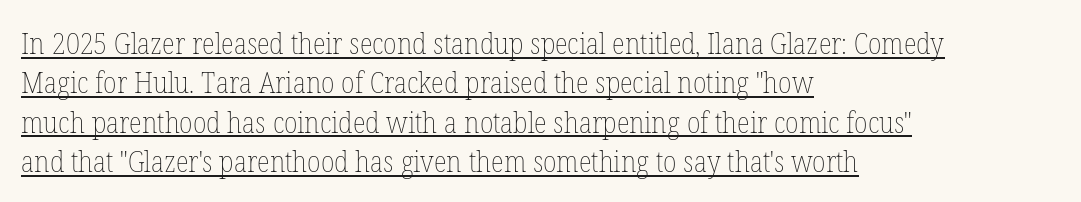
Q: Is the text bold? A: No.
Q: Is the text italic (slanted)? A: No, it is upright.
Q: Is the text underlined? A: Yes.
Q: How is the paragraph aligned? A: Left-aligned.
Q: Is the spacing between letters normal or unusually wide? A: Normal.
Q: Is the spacing between lines tight, normal or loose? A: Normal.
Q: Width (condensed, normal, or wide)? A: Condensed.
Q: Stroke contrast? A: Low.
Q: x-height? A: Medium.
Q: Monospaced? A: No.
